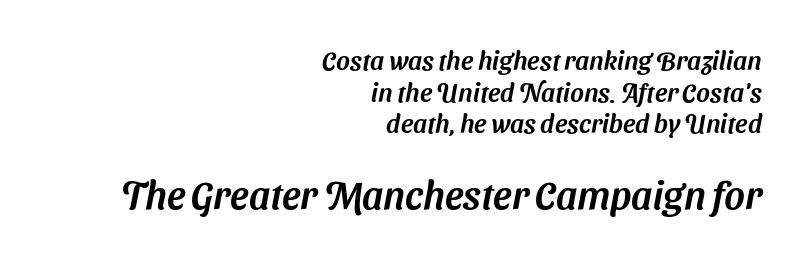
Caption: multi-line text, flush right, ragged left. The lower block of text is set noticeably larger than the block above it. Here the glyphs are tracked normally, forming tight word shapes. These lines are rendered in a variable-pitch font.
